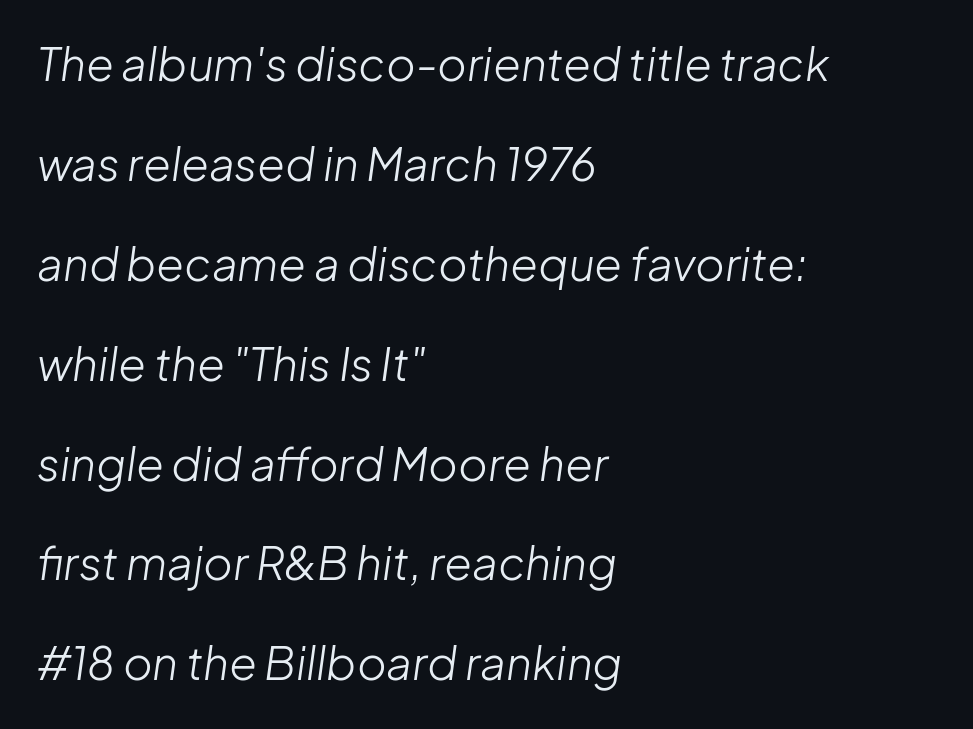
Q: Is the text bold? A: No.
Q: Is the text italic (slanted)? A: Yes, it leans right by about 8 degrees.
Q: Is the text underlined? A: No.
Q: How is the paragraph aligned? A: Left-aligned.
Q: Is the spacing between letters normal or unusually wide? A: Normal.
Q: Is the spacing between lines tight, normal or loose? A: Loose.
Q: Width (condensed, normal, or wide)? A: Normal.
Q: Stroke contrast? A: Low.
Q: x-height? A: Medium.
Q: Monospaced? A: No.
